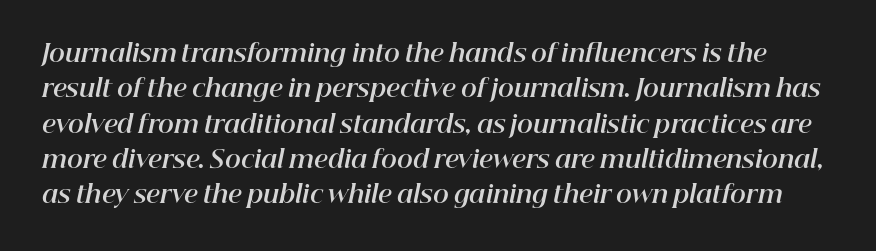
{"italic": "yes", "lean": "right", "slant_degrees": 12, "bold": "yes", "underline": "no", "line_spacing": "normal", "line_spacing_ratio": 1.47, "letter_spacing": "normal", "letter_spacing_em": 0.0, "glyph_px": 24}
